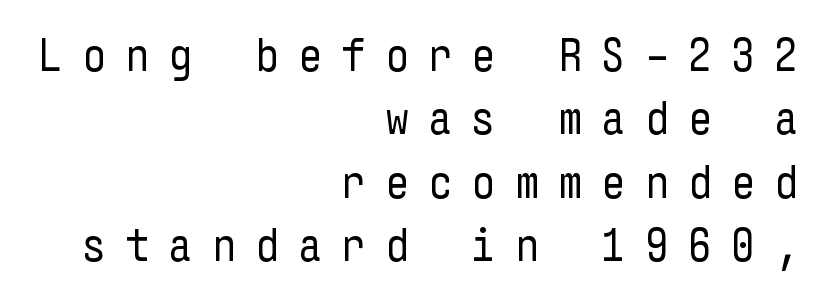
The image shows 48 px regular-weight, condensed sans-serif type, upright; set right-aligned, normal line spacing (1.32x), unusually wide letter spacing (+0.39 em), not underlined; low stroke contrast and a medium x-height.
